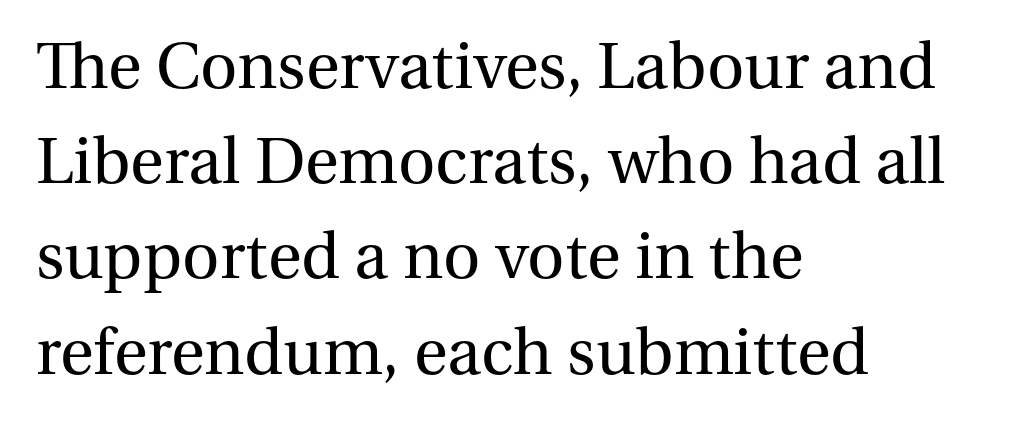
Q: Is the text bold? A: No.
Q: Is the text italic (slanted)? A: No, it is upright.
Q: Is the typeface a serif or a sans-serif typeface? A: Serif.
Q: Is the text underlined? A: No.
Q: How is the paragraph aligned? A: Left-aligned.
Q: Is the spacing between letters normal or unusually wide? A: Normal.
Q: Is the spacing between lines tight, normal or loose? A: Normal.
Q: Width (condensed, normal, or wide)? A: Normal.
Q: Stroke contrast? A: Medium.
Q: x-height? A: Medium.
Q: Monospaced? A: No.
